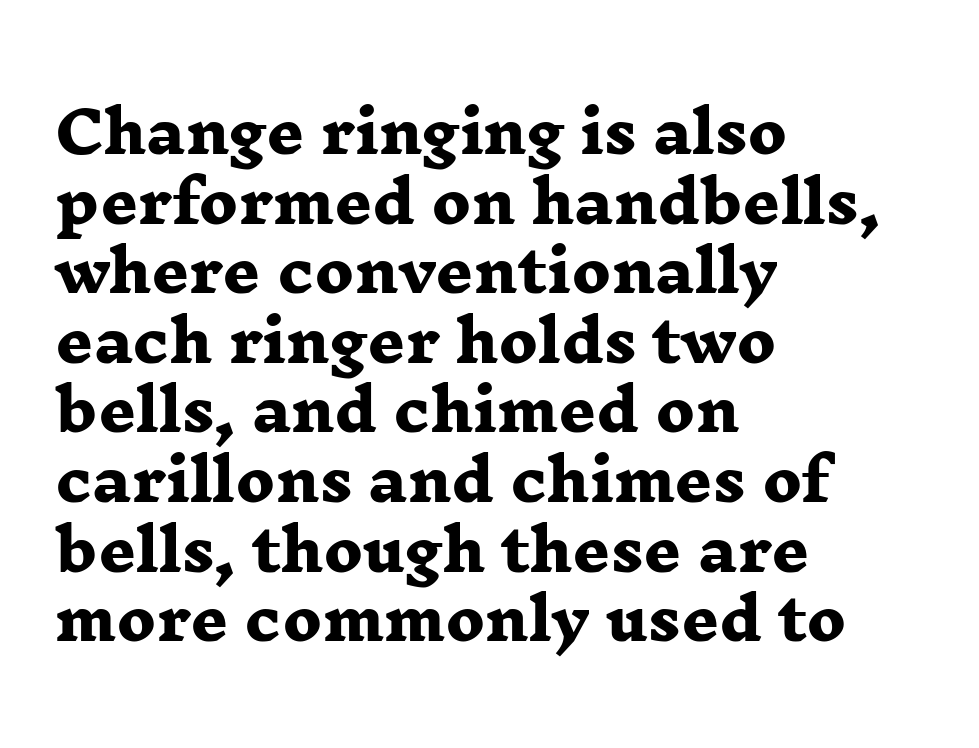
Q: Is the text bold? A: Yes.
Q: Is the typeface a serif or a sans-serif typeface? A: Serif.
Q: Is the text underlined? A: No.
Q: How is the paragraph aligned? A: Left-aligned.
Q: Is the spacing between letters normal or unusually wide? A: Normal.
Q: Width (condensed, normal, or wide)? A: Wide.
Q: Stroke contrast? A: Low.
Q: x-height? A: Medium.
Q: Monospaced? A: No.
